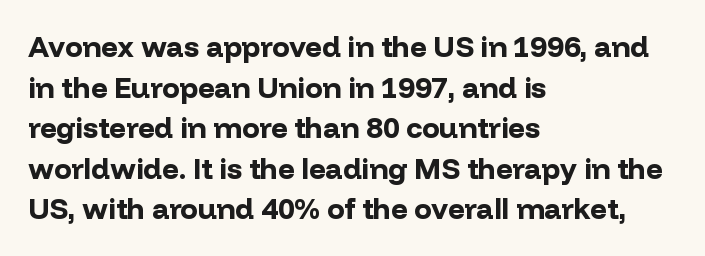
Just letters on the line, the space beneath them empty. Baseline-to-baseline distance is the conventional proportion of letter height. Typesetter's note: full bold, strokes at maximum text heaviness. Layout note: lines flush left. These lines are rendered in a variable-pitch font.
